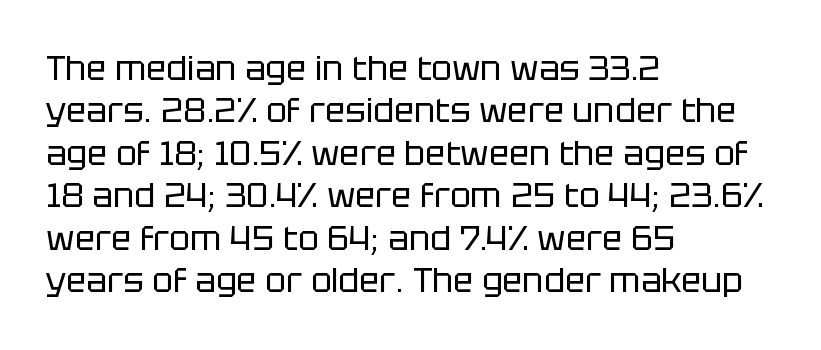
The characters display no serif detailing; their extremities are plain. The words here are not underlined. A typesetter would call this leading conventional body-copy spacing. The setting favours the left margin, as ordinary paragraphs usually do. A typesetter would call this proportional, since set widths differ per character.
